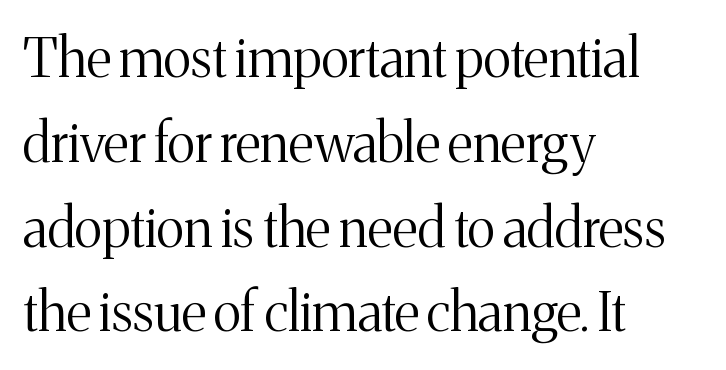
Q: Is the text bold? A: No.
Q: Is the text italic (slanted)? A: No, it is upright.
Q: Is the typeface a serif or a sans-serif typeface? A: Serif.
Q: Is the text underlined? A: No.
Q: How is the paragraph aligned? A: Left-aligned.
Q: Is the spacing between letters normal or unusually wide? A: Normal.
Q: Is the spacing between lines tight, normal or loose? A: Normal.
Q: Width (condensed, normal, or wide)? A: Normal.
Q: Stroke contrast? A: Medium.
Q: x-height? A: Medium.
Q: Monospaced? A: No.
